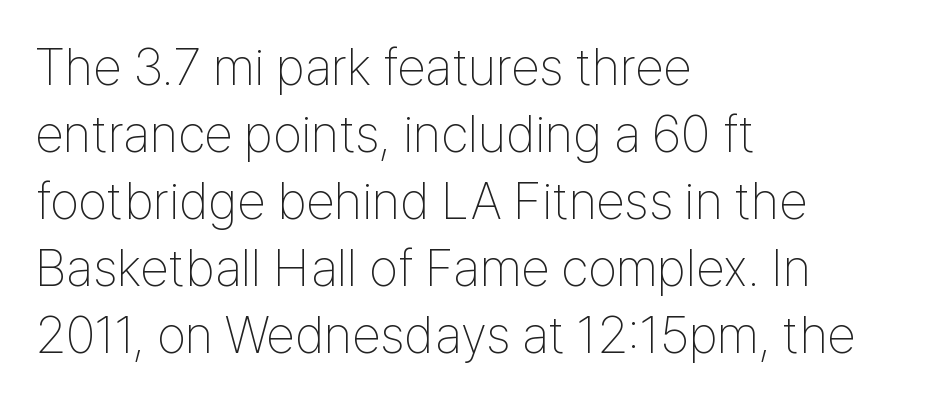
Unmarked baselines from the first word to the last. The specimen reads as upright at a glance. The letters advance in unequal steps, a hallmark of proportional type. Compared with typical paragraphs, the rows here are spaced about the same.
